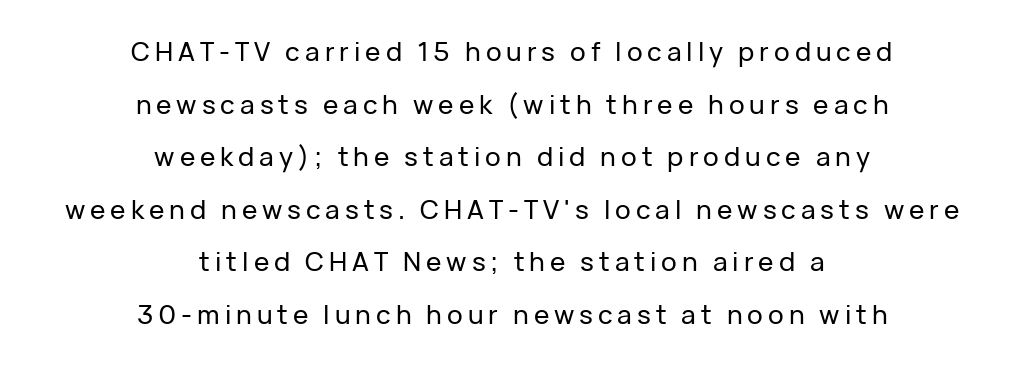
{"italic": "no", "underline": "no", "align": "center", "line_spacing": "loose", "line_spacing_ratio": 2.02, "glyph_px": 26}
